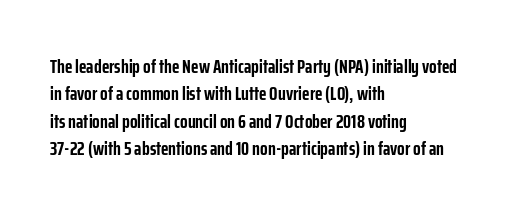
The image shows 20 px bold type, upright; set left-aligned, normal line spacing (1.37x), normal letter spacing, not underlined.
